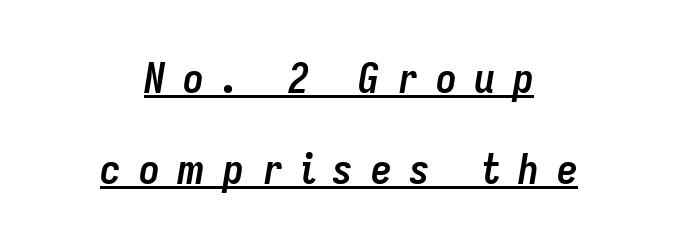
The image shows 42 px semibold, condensed type, italic (leaning right); set centered, loose line spacing (2.16x), unusually wide letter spacing (+0.42 em), underlined; low stroke contrast and a medium x-height.
